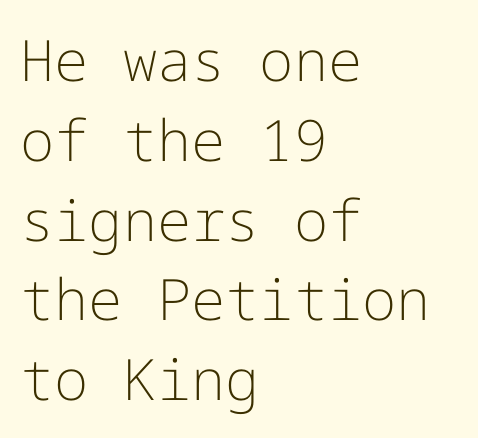
Heaviness? Minimal to ordinary, like unemphasized prose. What stands out about the letter spacing? Nothing — it is the standard amount. Compared with a centered layout, this one pins lines to the left instead. Note: no serifs on the glyphs. The space beneath each line is pristine and unruled.
